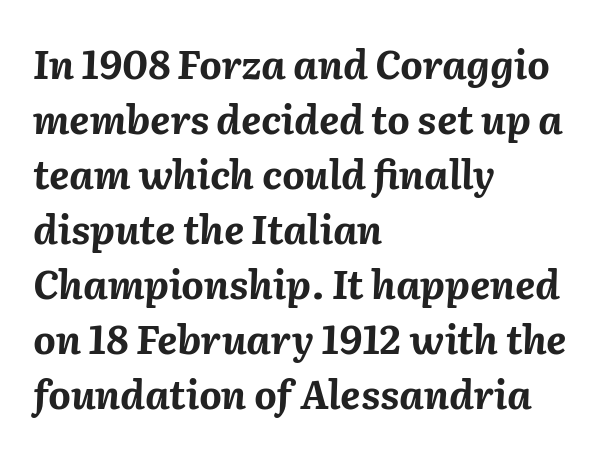
The image shows 39 px bold type, italic (leaning right); set left-aligned, normal line spacing (1.41x), normal letter spacing, not underlined; medium stroke contrast and a medium x-height.
